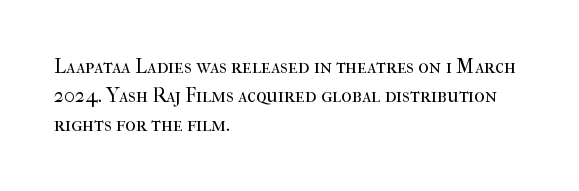
{"italic": "no", "bold": "no", "underline": "no", "align": "left", "line_spacing": "normal", "line_spacing_ratio": 1.44, "letter_spacing": "normal", "letter_spacing_em": 0.0, "glyph_px": 20}
